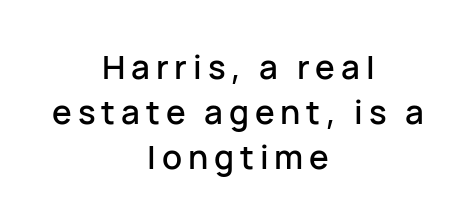
The image shows 33 px sans-serif type, upright; set centered, normal line spacing (1.36x), not underlined; low stroke contrast and a medium x-height.
